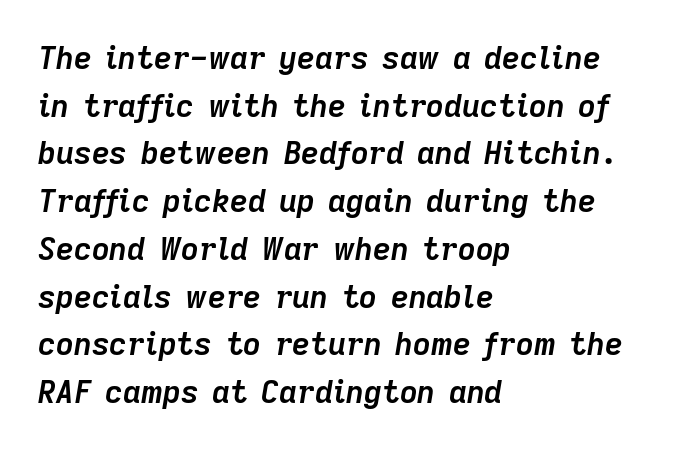
{"italic": "yes", "lean": "right", "slant_degrees": 9, "bold": "yes", "weight": "semibold", "width": "normal", "stroke_contrast": "low", "x_height": "medium", "monospaced": "no", "underline": "no", "align": "left", "line_spacing": "normal", "line_spacing_ratio": 1.54, "letter_spacing": "normal", "letter_spacing_em": 0.0, "glyph_px": 31}
